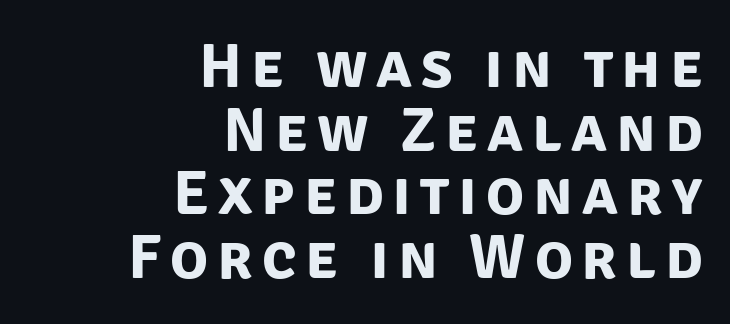
{"serif": "no", "bold": "yes", "weight": "bold", "width": "normal", "stroke_contrast": "low", "x_height": "large", "monospaced": "no", "underline": "no", "align": "right", "line_spacing": "tight", "line_spacing_ratio": 1.01, "glyph_px": 63}
